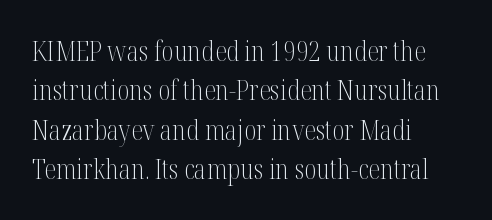
{"italic": "no", "bold": "no", "underline": "no", "align": "left", "line_spacing": "normal", "line_spacing_ratio": 1.46, "letter_spacing": "normal", "letter_spacing_em": 0.0, "glyph_px": 27}
